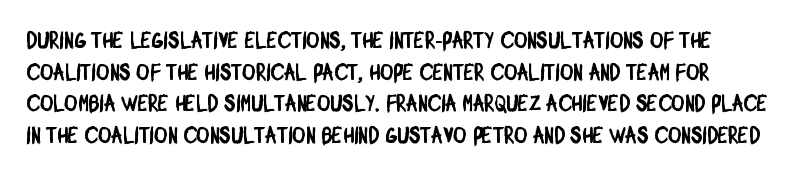
One glance says typical: line gaps are just what's usual. Type without underlining. These lines keep a tight, regular rhythm from letter to letter.
